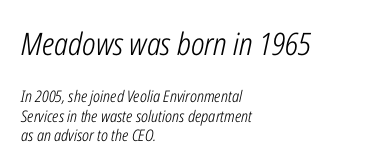
{"italic": "yes", "lean": "right", "slant_degrees": 12, "bold": "no", "weight": "light", "width": "condensed", "stroke_contrast": "low", "x_height": "medium", "monospaced": "no", "underline": "no", "align": "left", "line_spacing_ratio": 1.23, "letter_spacing": "normal", "letter_spacing_em": 0.0, "larger_block": "first", "size_ratio": 1.94, "glyph_px": 31}
